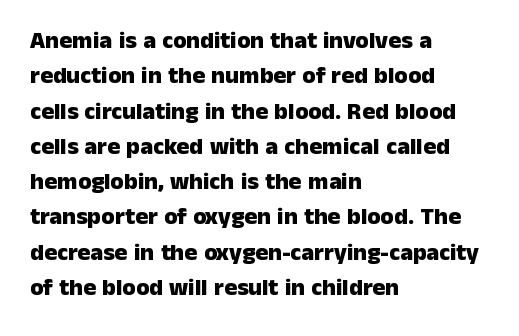
The image shows 24 px bold type, upright; set left-aligned, normal line spacing (1.47x), normal letter spacing, not underlined.
